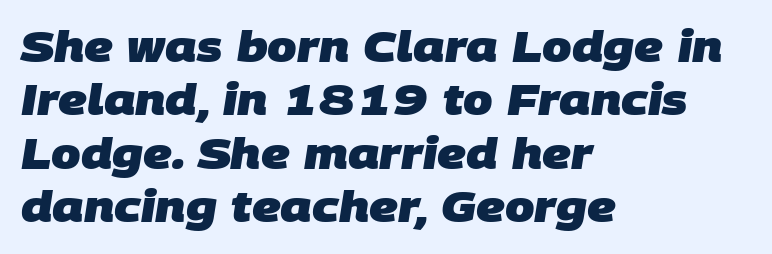
Q: Is the text bold? A: Yes.
Q: Is the typeface a serif or a sans-serif typeface? A: Sans-serif.
Q: Is the text underlined? A: No.
Q: How is the paragraph aligned? A: Left-aligned.
Q: Is the spacing between letters normal or unusually wide? A: Normal.
Q: Is the spacing between lines tight, normal or loose? A: Normal.
Q: Width (condensed, normal, or wide)? A: Normal.
Q: Stroke contrast? A: Low.
Q: x-height? A: Large.
Q: Monospaced? A: No.
